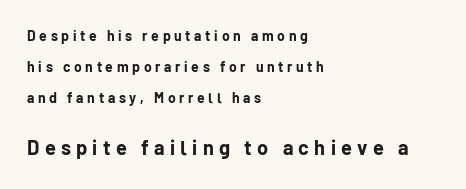
{"italic": "no", "bold": "yes", "underline": "no", "align": "left", "line_spacing": "loose", "line_spacing_ratio": 2.2, "letter_spacing": "wide", "letter_spacing_em": 0.26, "larger_block": "second", "size_ratio": 1.43, "glyph_px": 20}
